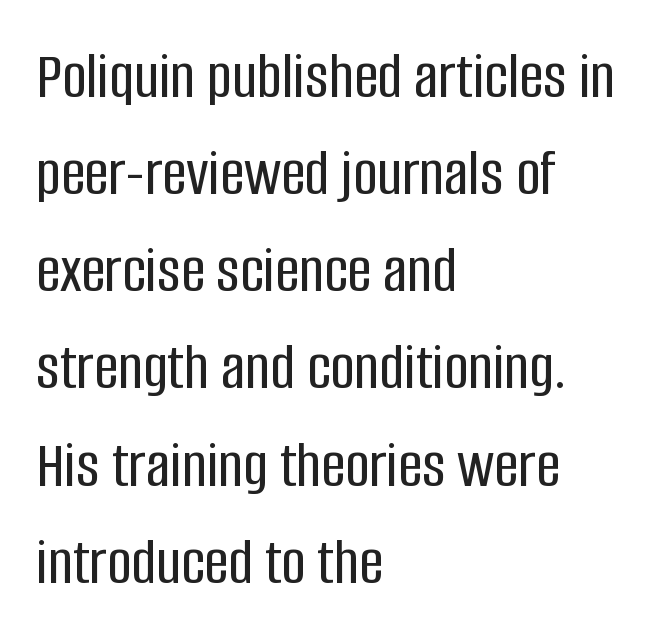
I'd call this a sans setting — the letters go barefoot. A typesetter would call this proportional, since set widths differ per character. The strip under each line holds only bare page. A typesetter would mark this as roman, not italic. If you measured baseline to baseline, you'd find a middling distance.
